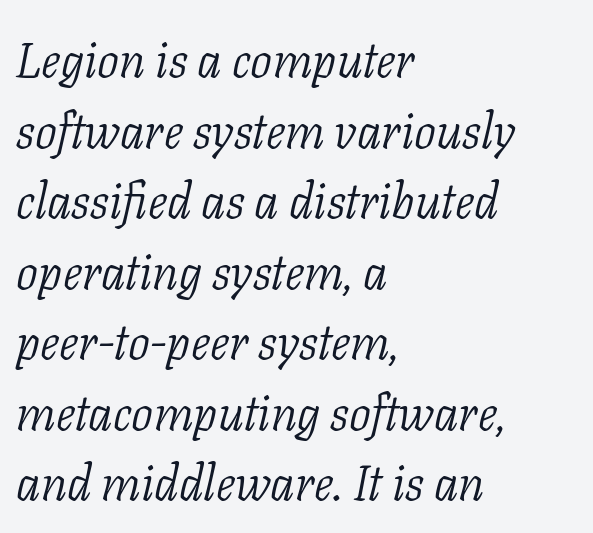
{"serif": "yes", "italic": "yes", "lean": "right", "slant_degrees": 11, "bold": "no", "weight": "light", "width": "normal", "stroke_contrast": "low", "x_height": "medium", "monospaced": "no", "underline": "no", "align": "left", "line_spacing": "normal", "line_spacing_ratio": 1.44, "letter_spacing": "normal", "letter_spacing_em": 0.0, "glyph_px": 49}
